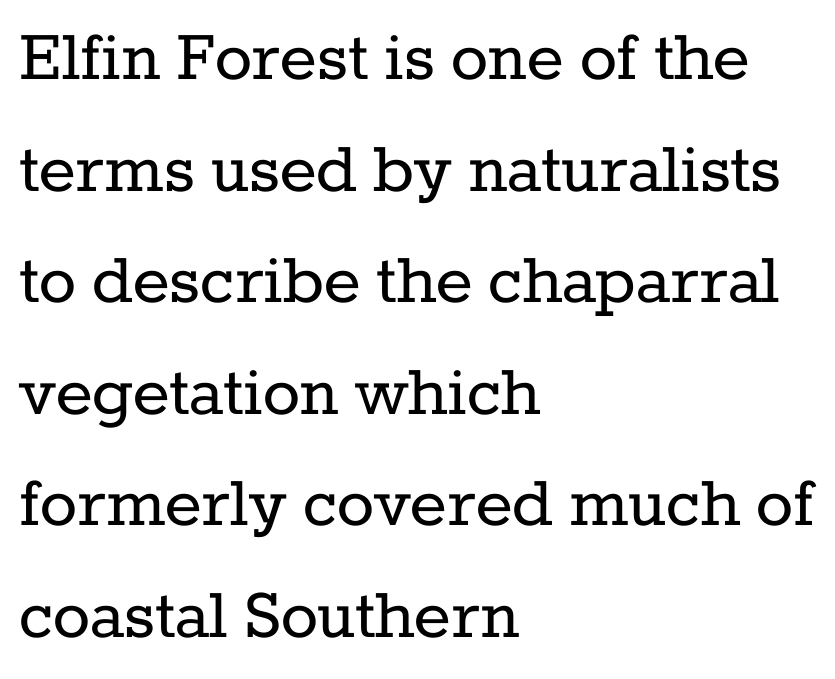
Q: Is the text bold? A: No.
Q: Is the text italic (slanted)? A: No, it is upright.
Q: Is the typeface a serif or a sans-serif typeface? A: Serif.
Q: Is the text underlined? A: No.
Q: How is the paragraph aligned? A: Left-aligned.
Q: Is the spacing between letters normal or unusually wide? A: Normal.
Q: Is the spacing between lines tight, normal or loose? A: Normal.
Q: Width (condensed, normal, or wide)? A: Normal.
Q: Stroke contrast? A: Low.
Q: x-height? A: Medium.
Q: Monospaced? A: No.
